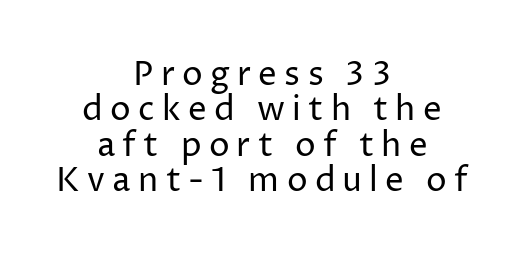
Q: Is the text bold? A: No.
Q: Is the text italic (slanted)? A: No, it is upright.
Q: Is the typeface a serif or a sans-serif typeface? A: Sans-serif.
Q: Is the text underlined? A: No.
Q: How is the paragraph aligned? A: Centered.
Q: Is the spacing between letters normal or unusually wide? A: Unusually wide.
Q: Is the spacing between lines tight, normal or loose? A: Tight.
Q: Width (condensed, normal, or wide)? A: Normal.
Q: Stroke contrast? A: Low.
Q: x-height? A: Medium.
Q: Monospaced? A: No.
